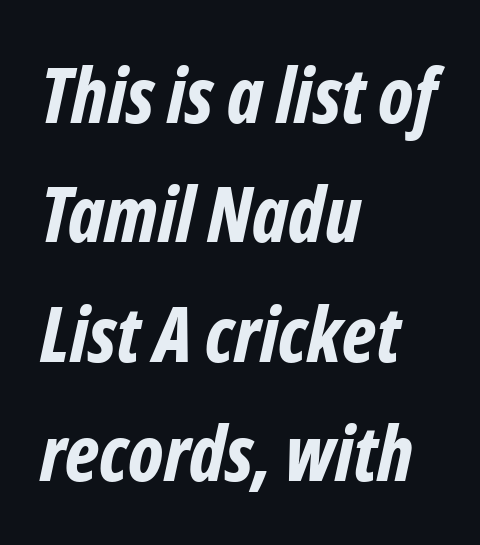
Does the lettering tilt? It does — this is italic. Standard letterfit; no display-style spreading of the glyphs. Plain, unruled lines of type. Looks like regular typesetting: each glyph gets only the width it needs. The characters look thick and weighty, a clear bold.
